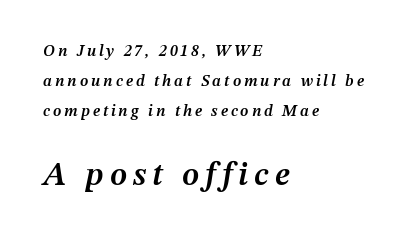
Size hierarchy here favors the trailing block over the leading one. The rendering uses natural spacing where letterforms have individual widths. A classic flush-left, rag-right setting is used for this passage. Does the lettering tilt? It does — this is italic. Descenders hang freely into open space. A somewhat darkened texture: the type is semibold rather than bold.
